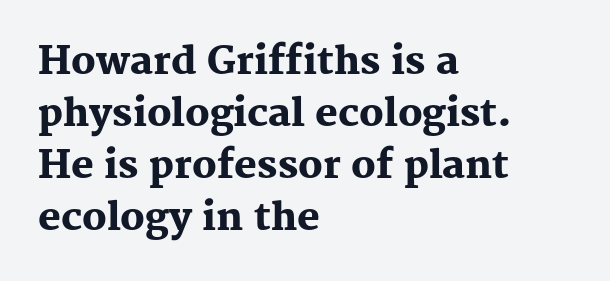
Quick note: not italic, upright. Alignment: flush left. Inter-character spacing is left at the font's built-in metrics. Is the type bold? Yes — the strokes are clearly thick and heavy.
